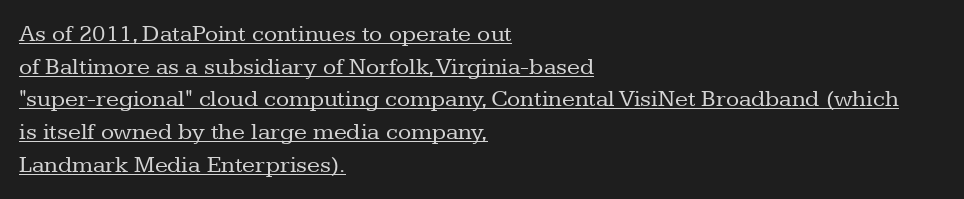
The image shows 24 px text type, upright; set left-aligned, normal line spacing (1.36x), normal letter spacing, underlined.
